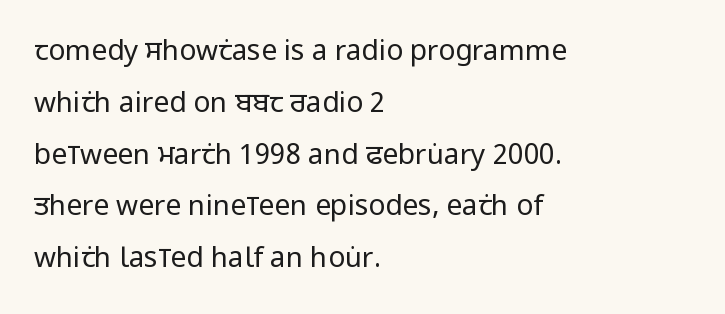
The image shows 28 px regular-weight, condensed sans-serif type, upright; set left-aligned, line spacing 1.85x, normal letter spacing, not underlined; low stroke contrast and a large x-height.
